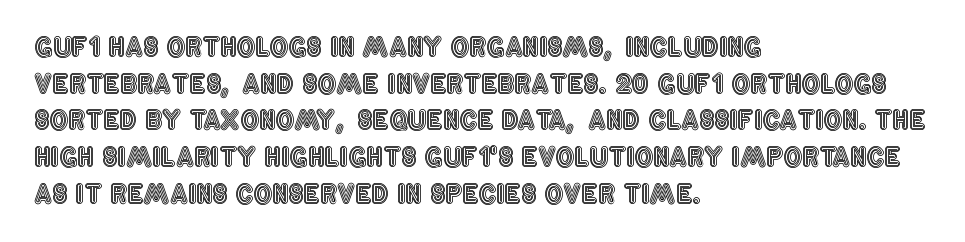
Q: Is the text italic (slanted)? A: No, it is upright.
Q: Is the text underlined? A: No.
Q: How is the paragraph aligned? A: Left-aligned.
Q: Is the spacing between letters normal or unusually wide? A: Normal.
Q: Is the spacing between lines tight, normal or loose? A: Normal.
